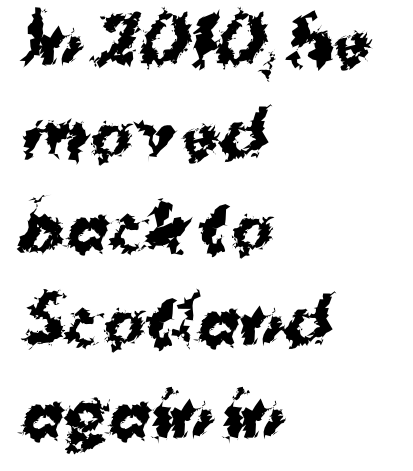
Every row of glyphs begins at an identical x-position on the left. Underlining? Definitely not there. Compared with typical paragraphs, the rows here are spaced about the same. Looks like regular typesetting: each glyph gets only the width it needs. Nothing unusual about the tracking: characters are spaced as the font intends. What kind of face is this? One without serifs — a sans.
